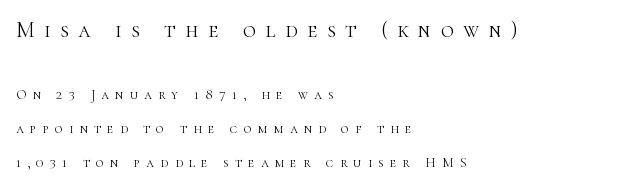
{"italic": "no", "bold": "no", "underline": "no", "align": "left", "line_spacing": "loose", "line_spacing_ratio": 2.4, "letter_spacing": "wide", "letter_spacing_em": 0.44, "larger_block": "first", "size_ratio": 1.57, "glyph_px": 22}
